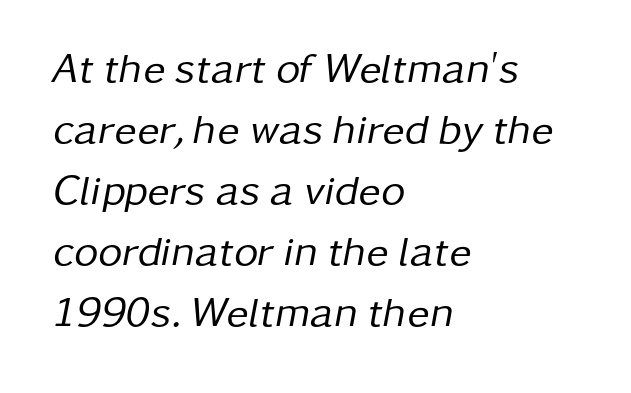
The image shows 42 px regular-weight type, italic (leaning right); set left-aligned, normal line spacing (1.45x), normal letter spacing, not underlined; low stroke contrast and a medium x-height.
